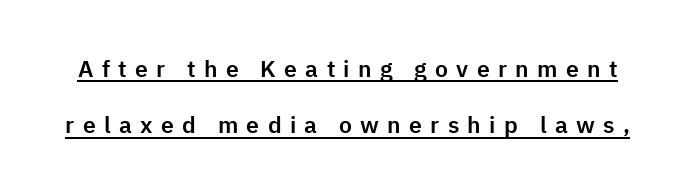
The image shows 23 px text type, upright; set loose line spacing (2.44x), unusually wide letter spacing (+0.36 em), underlined.
